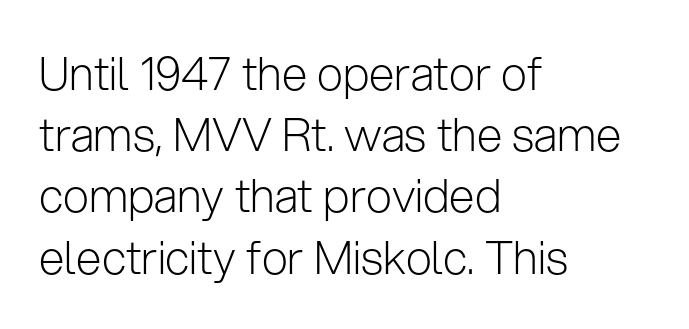
The image shows 46 px light sans-serif type, upright; set left-aligned, normal line spacing (1.33x), normal letter spacing, not underlined; low stroke contrast and a medium x-height.
